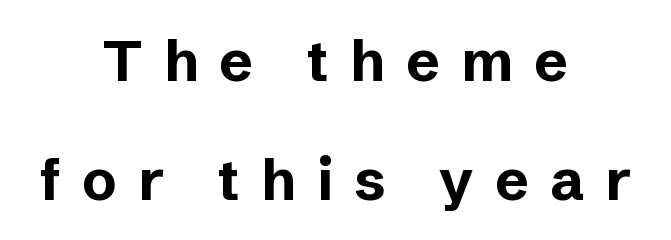
Loosely led — the rows are spread out. I'd call this a sans setting — the letters go barefoot. Note the varied advance widths — an 'i' is clearly narrower than an 'm'. These lines carry a lot of weight — the face is fully bold. If you folded the block vertically in half, each line would mirror itself in length.
